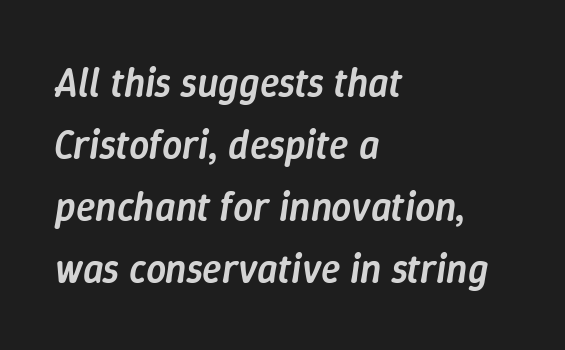
The image shows 40 px semibold type, italic (leaning right); set left-aligned, normal line spacing (1.55x), normal letter spacing, not underlined; low stroke contrast and a medium x-height.
